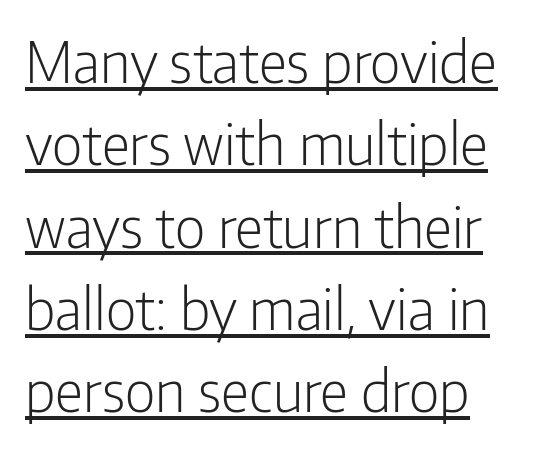
The image shows 56 px light, condensed sans-serif type, upright; set left-aligned, normal line spacing (1.47x), normal letter spacing, underlined; low stroke contrast and a medium x-height.
